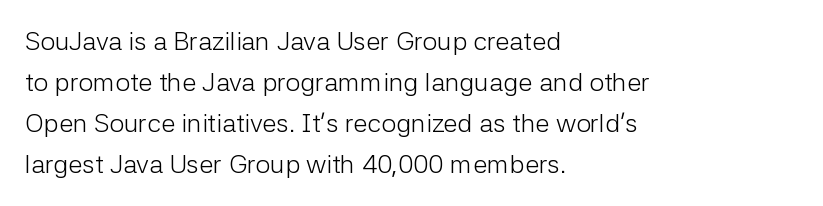
The image shows 26 px text type, upright; set left-aligned, normal line spacing (1.58x), normal letter spacing, not underlined.
